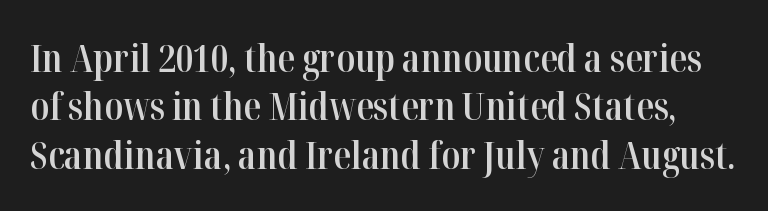
The image shows 39 px semibold, condensed serif type, upright; set line spacing 1.24x, normal letter spacing, not underlined; high stroke contrast and a medium x-height.
